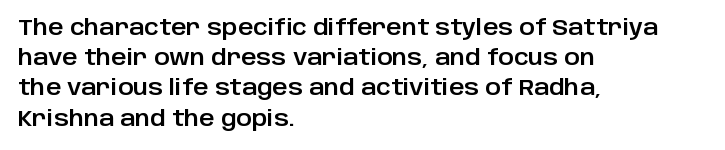
Q: Is the text italic (slanted)? A: No, it is upright.
Q: Is the text underlined? A: No.
Q: How is the paragraph aligned? A: Left-aligned.
Q: Is the spacing between letters normal or unusually wide? A: Normal.
Q: Is the spacing between lines tight, normal or loose? A: Normal.
